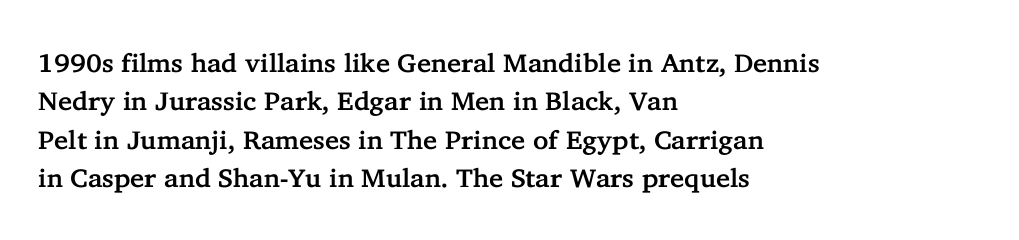
{"italic": "no", "underline": "no", "align": "left", "line_spacing": "normal", "line_spacing_ratio": 1.48, "letter_spacing": "normal", "letter_spacing_em": 0.0, "glyph_px": 26}
